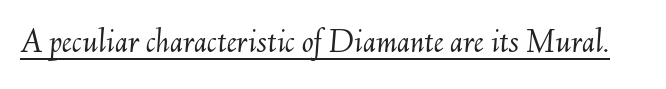
The image shows 35 px light type, italic (leaning right); set normal letter spacing, underlined; medium stroke contrast and a small x-height.
